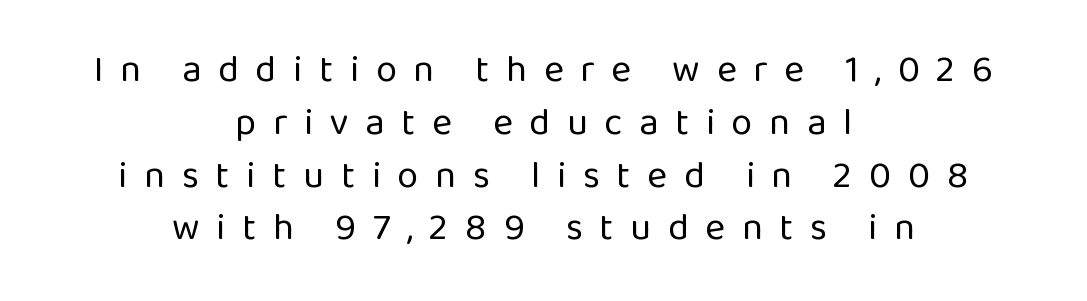
The image shows 38 px regular-weight sans-serif type, upright; set centered, normal line spacing (1.39x), unusually wide letter spacing (+0.44 em), not underlined; low stroke contrast and a medium x-height.
